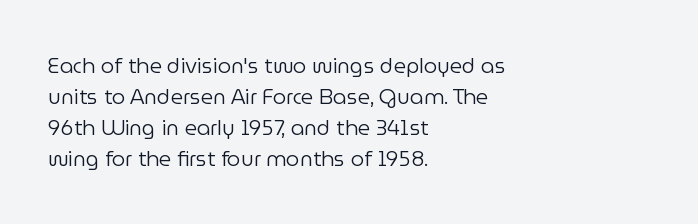
Q: Is the text bold? A: No.
Q: Is the text italic (slanted)? A: No, it is upright.
Q: Is the text underlined? A: No.
Q: How is the paragraph aligned? A: Left-aligned.
Q: Is the spacing between letters normal or unusually wide? A: Normal.
Q: Is the spacing between lines tight, normal or loose? A: Normal.
